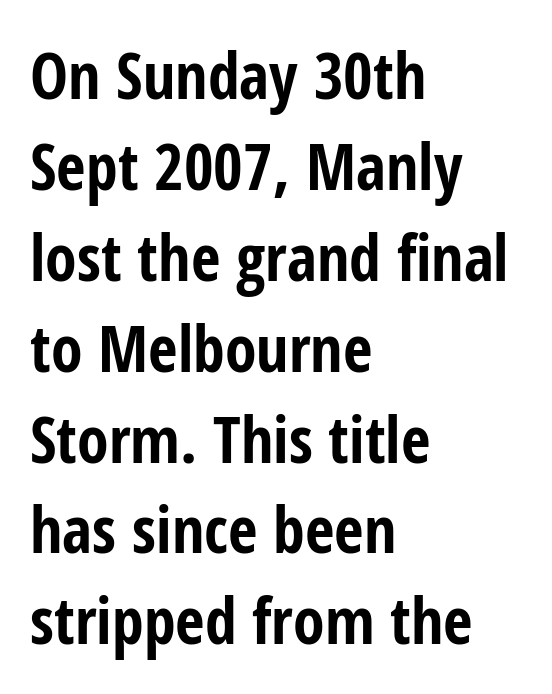
Q: Is the text bold? A: Yes.
Q: Is the text italic (slanted)? A: No, it is upright.
Q: Is the typeface a serif or a sans-serif typeface? A: Sans-serif.
Q: Is the text underlined? A: No.
Q: How is the paragraph aligned? A: Left-aligned.
Q: Is the spacing between letters normal or unusually wide? A: Normal.
Q: Is the spacing between lines tight, normal or loose? A: Normal.
Q: Width (condensed, normal, or wide)? A: Condensed.
Q: Stroke contrast? A: Low.
Q: x-height? A: Medium.
Q: Monospaced? A: No.
